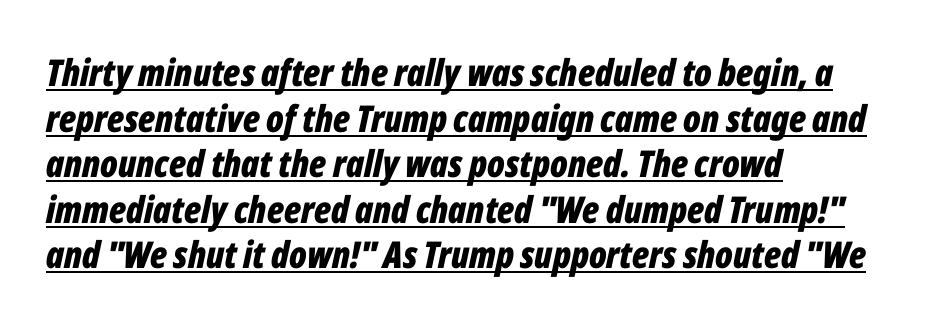
The image shows 37 px bold, condensed type, italic (leaning right); set left-aligned, line spacing 1.23x, normal letter spacing, underlined; low stroke contrast and a medium x-height.
